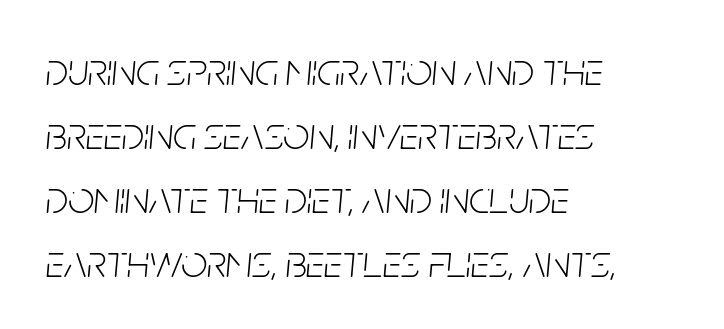
{"italic": "yes", "lean": "right", "slant_degrees": 5, "bold": "no", "weight": "light", "width": "condensed", "stroke_contrast": "low", "x_height": "large", "monospaced": "no", "underline": "no", "align": "left", "line_spacing": "normal", "line_spacing_ratio": 1.39, "letter_spacing": "normal", "letter_spacing_em": 0.0, "glyph_px": 46}
